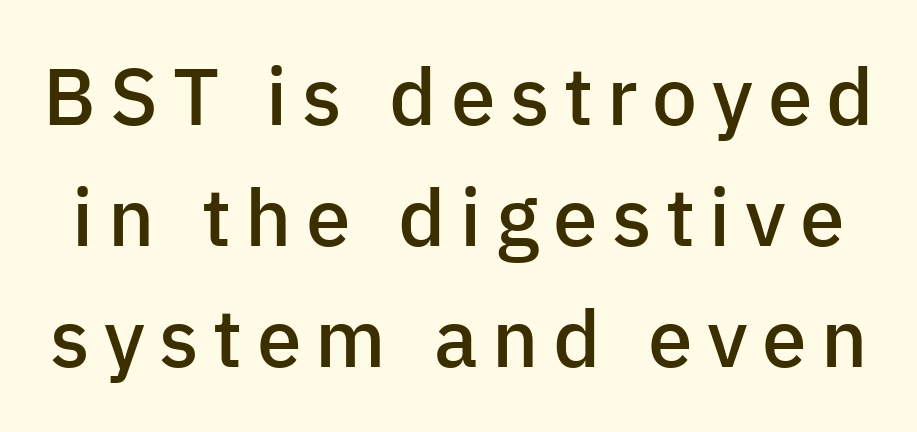
The image shows 80 px semibold sans-serif type, upright; set normal line spacing (1.51x), not underlined; low stroke contrast and a medium x-height.
